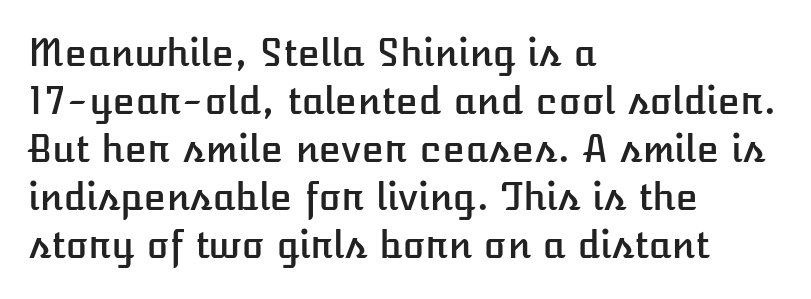
The image shows 37 px text type, upright; set left-aligned, normal line spacing (1.3x), normal letter spacing, not underlined; low stroke contrast and a medium x-height.
